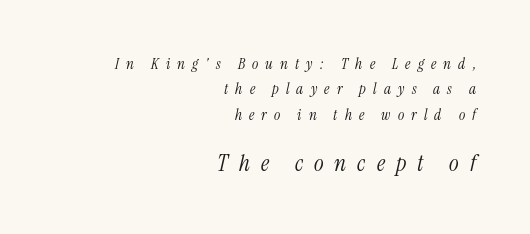
Does the lettering tilt? It does — this is italic. This layout puts the modest block above and the oversized block below. This rendering widens character spacing well past its baseline value. The rendering uses a moderate line-height, typical for paragraphs. The space directly below the letters is spotless.
